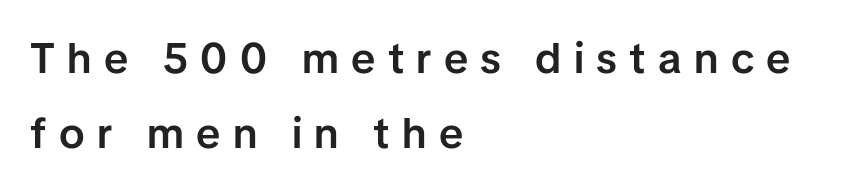
{"serif": "no", "italic": "no", "bold": "semi", "weight": "semibold", "width": "normal", "stroke_contrast": "low", "x_height": "medium", "monospaced": "no", "underline": "no", "align": "left", "line_spacing_ratio": 1.74, "letter_spacing": "wide", "letter_spacing_em": 0.29, "glyph_px": 43}
